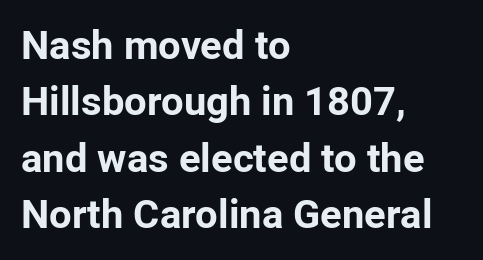
The image shows 40 px bold sans-serif type, upright; set left-aligned, normal line spacing (1.41x), normal letter spacing, not underlined; low stroke contrast and a medium x-height.
